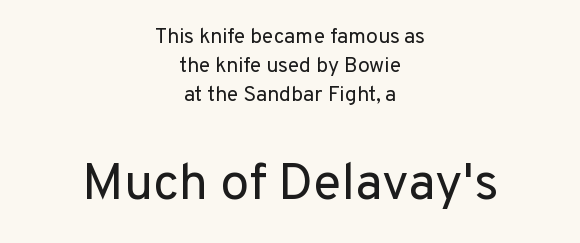
Does the leading feel generous? No, just average. The characters are drawn with everyday or finer stroke widths. The rendering uses natural spacing where letterforms have individual widths. The gaps between neighbouring characters are ordinary and unremarkable.
